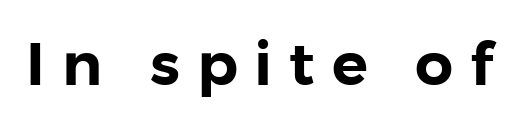
{"serif": "no", "italic": "no", "width": "normal", "stroke_contrast": "low", "x_height": "medium", "monospaced": "no", "underline": "no", "letter_spacing": "wide", "letter_spacing_em": 0.28, "glyph_px": 60}
